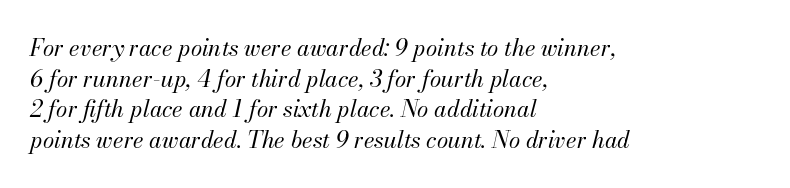
{"italic": "yes", "lean": "right", "slant_degrees": 13, "bold": "no", "underline": "no", "align": "left", "line_spacing": "normal", "line_spacing_ratio": 1.33, "letter_spacing": "normal", "letter_spacing_em": 0.0, "glyph_px": 23}
